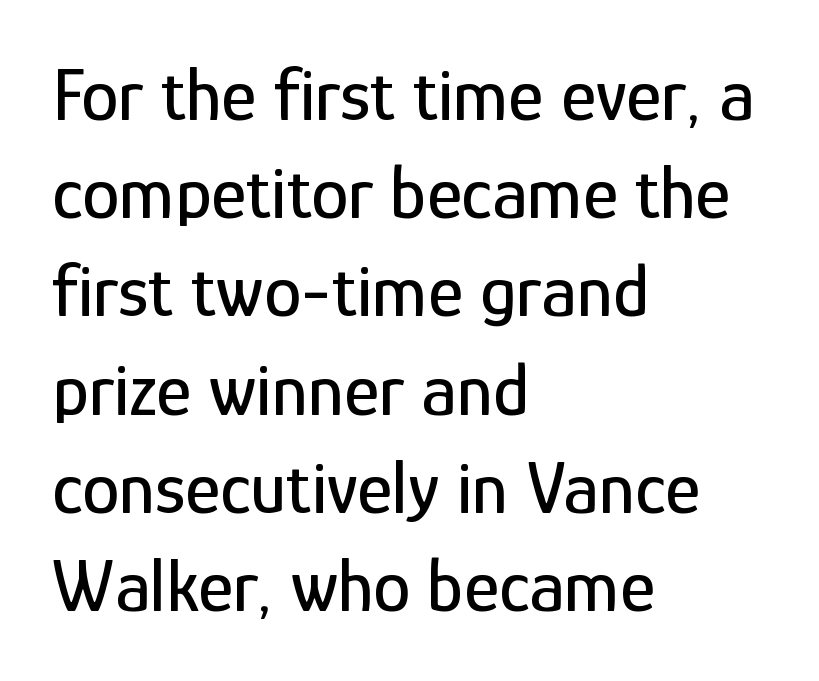
Regarding serifs, this sample does without them. Nope, not italic — everything's standing straight. Think of a printed novel: that variable character pitch is what you see here. Rows of type keep a routine distance in the vertical direction. Spacing between characters is what you'd get straight out of the box.
